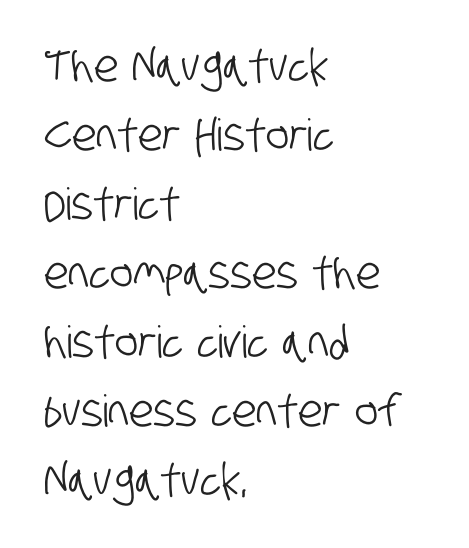
The image shows 44 px condensed sans-serif type; set left-aligned, normal line spacing (1.57x), normal letter spacing, not underlined; low stroke contrast and a large x-height.
